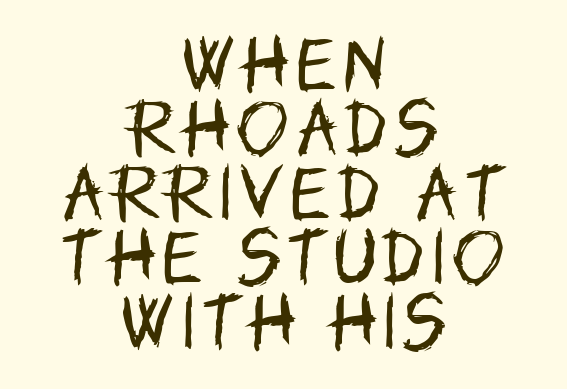
{"serif": "no", "italic": "no", "bold": "no", "weight": "regular", "width": "condensed", "stroke_contrast": "low", "x_height": "large", "monospaced": "no", "underline": "no", "align": "center", "line_spacing": "tight", "line_spacing_ratio": 1.04, "glyph_px": 62}
